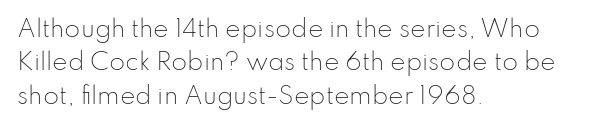
{"italic": "no", "bold": "no", "underline": "no", "align": "left", "line_spacing": "normal", "line_spacing_ratio": 1.45, "letter_spacing": "normal", "letter_spacing_em": 0.0, "glyph_px": 23}
